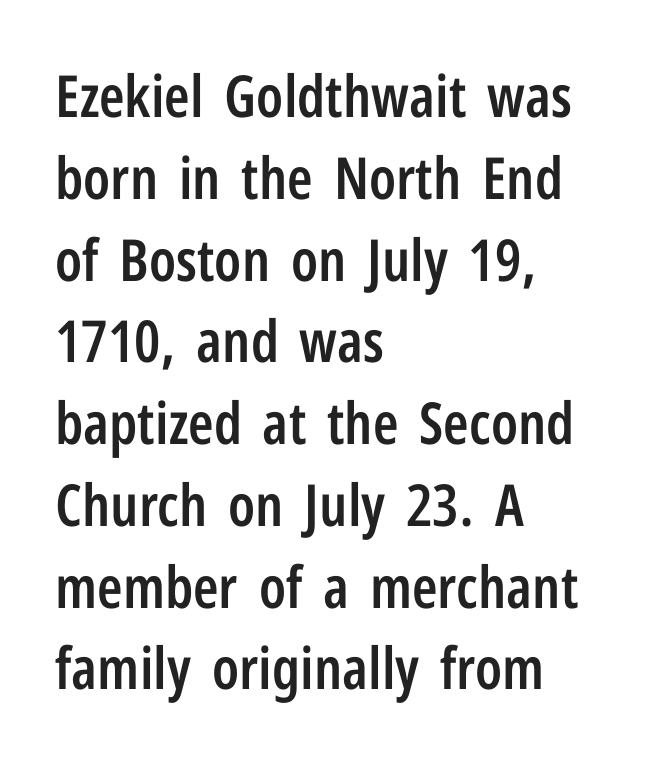
Compared with typical body copy, the letter spacing here is the same. Layout note: lines flush left. The rendering uses natural spacing where letterforms have individual widths. The specimen omits any rule beneath the text block's lines.
